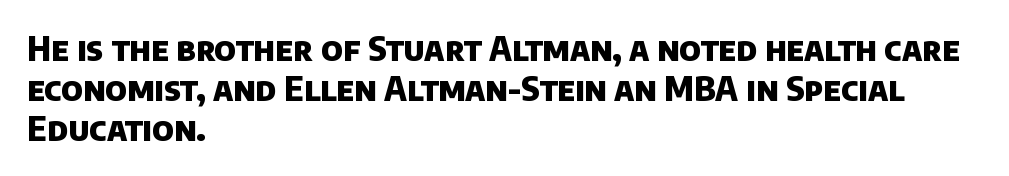
The image shows 33 px heavy sans-serif type; set left-aligned, line spacing 1.21x, normal letter spacing, not underlined; low stroke contrast and a large x-height.
